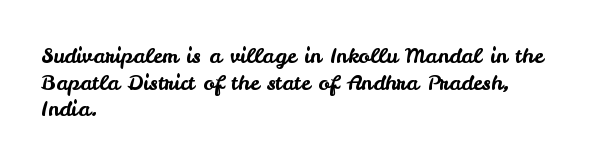
Q: Is the text italic (slanted)? A: Yes.
Q: Is the text underlined? A: No.
Q: How is the paragraph aligned? A: Left-aligned.
Q: Is the spacing between letters normal or unusually wide? A: Normal.
Q: Is the spacing between lines tight, normal or loose? A: Normal.
